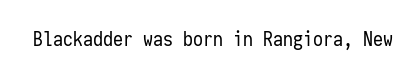
The image shows 20 px text type, upright; set normal letter spacing, not underlined.
